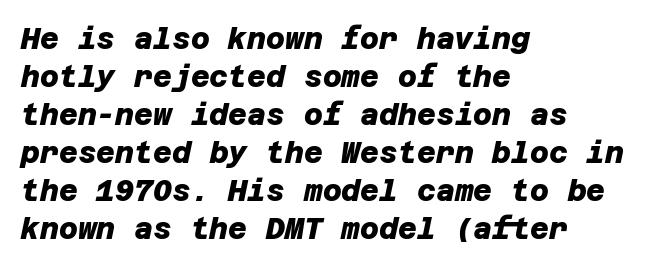
The image shows 29 px heavy sans-serif type; set left-aligned, normal line spacing (1.31x), normal letter spacing, not underlined; low stroke contrast and a large x-height.
